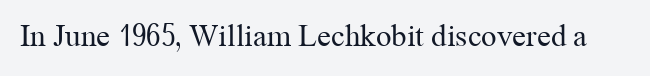
Q: Is the text bold? A: No.
Q: Is the text italic (slanted)? A: No, it is upright.
Q: Is the typeface a serif or a sans-serif typeface? A: Serif.
Q: Is the text underlined? A: No.
Q: Is the spacing between letters normal or unusually wide? A: Normal.
Q: Width (condensed, normal, or wide)? A: Normal.
Q: Stroke contrast? A: Medium.
Q: x-height? A: Medium.
Q: Monospaced? A: No.
